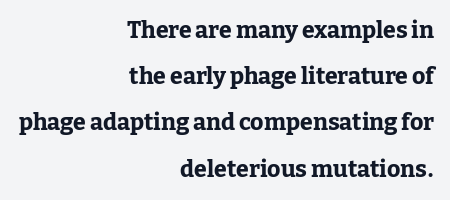
Successive baselines arrive slowly, with a big drop between each. Thick stems and heavy bowls — unmistakably bold. Honestly, the letter spacing is just normal — you wouldn't notice it. Visually the block forms a straight wall on the right and a jagged coastline on the left. The space beneath each line is pristine and unruled.
